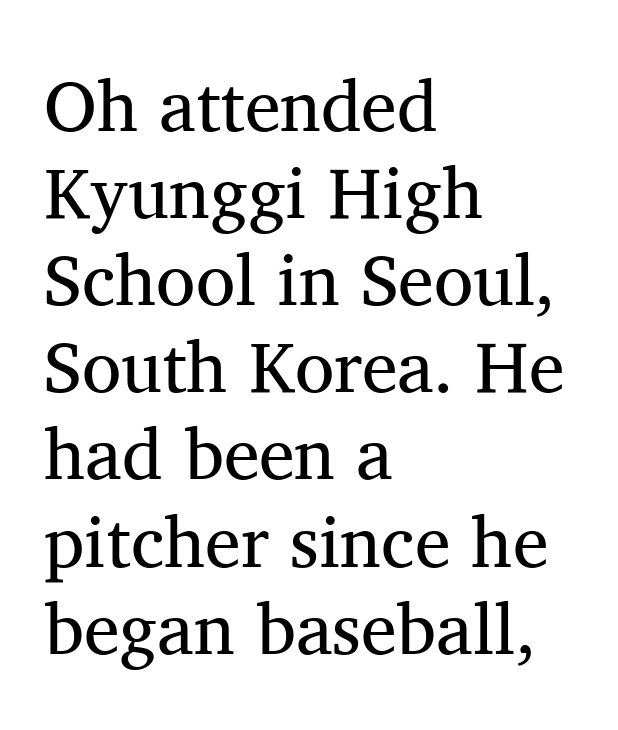
{"serif": "yes", "italic": "no", "bold": "no", "weight": "regular", "width": "normal", "stroke_contrast": "medium", "x_height": "medium", "monospaced": "no", "underline": "no", "align": "left", "line_spacing_ratio": 1.21, "letter_spacing": "normal", "letter_spacing_em": 0.0, "glyph_px": 72}
